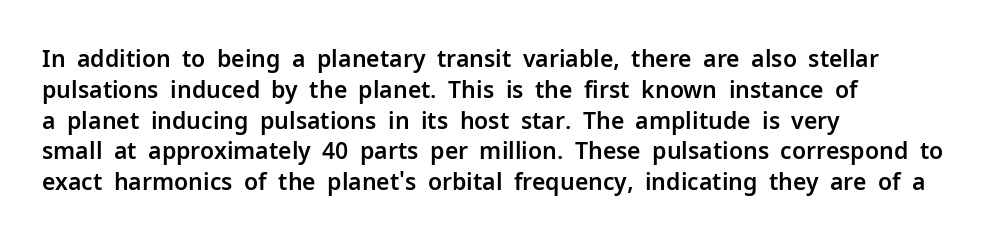
{"italic": "no", "underline": "no", "align": "left", "line_spacing": "normal", "line_spacing_ratio": 1.34, "letter_spacing": "normal", "letter_spacing_em": 0.0, "glyph_px": 23}
